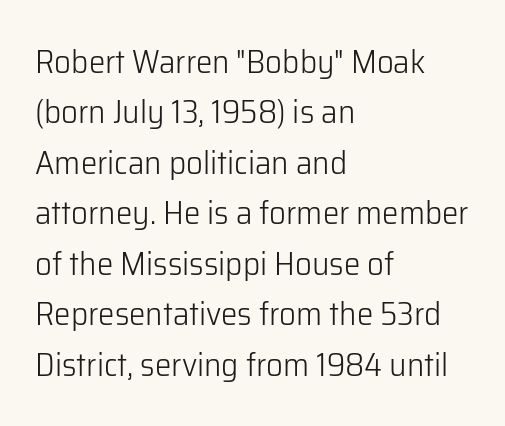
Q: Is the text bold? A: No.
Q: Is the text italic (slanted)? A: No, it is upright.
Q: Is the typeface a serif or a sans-serif typeface? A: Sans-serif.
Q: Is the text underlined? A: No.
Q: How is the paragraph aligned? A: Left-aligned.
Q: Is the spacing between letters normal or unusually wide? A: Normal.
Q: Is the spacing between lines tight, normal or loose? A: Normal.
Q: Width (condensed, normal, or wide)? A: Normal.
Q: Stroke contrast? A: Low.
Q: x-height? A: Medium.
Q: Monospaced? A: No.
